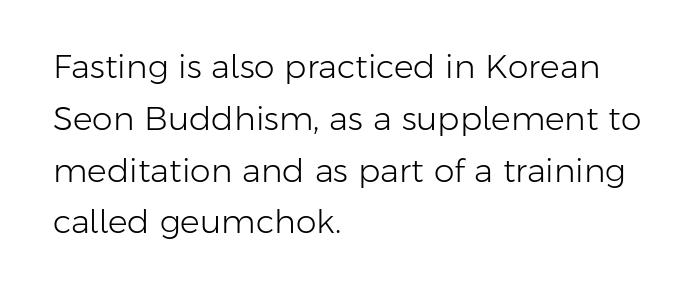
{"serif": "no", "italic": "no", "bold": "no", "weight": "light", "width": "normal", "stroke_contrast": "low", "x_height": "medium", "monospaced": "no", "underline": "no", "align": "left", "line_spacing": "normal", "line_spacing_ratio": 1.57, "letter_spacing": "normal", "letter_spacing_em": 0.0, "glyph_px": 33}
